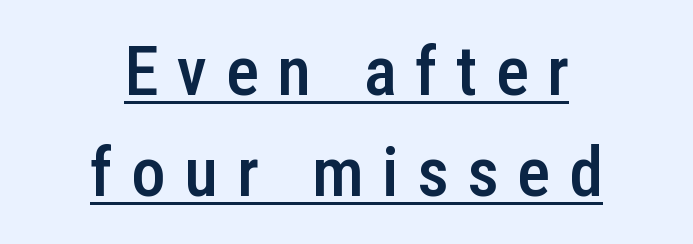
{"serif": "no", "italic": "no", "bold": "semi", "weight": "semibold", "width": "condensed", "stroke_contrast": "low", "x_height": "medium", "monospaced": "no", "underline": "yes", "align": "center", "line_spacing": "normal", "line_spacing_ratio": 1.47, "letter_spacing": "wide", "letter_spacing_em": 0.27, "glyph_px": 69}
